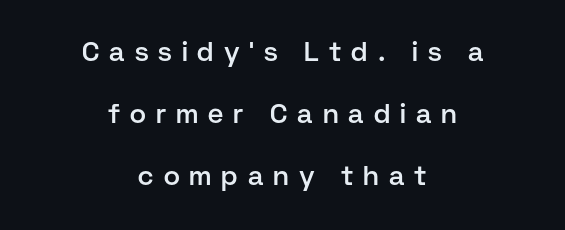
Students, note that the glyphs here are deliberately spaced far apart. Tall strokes in this sample are plumb rather than angled. The face used here is a semibold: visibly heavier than regular, lighter than bold. Leftover space on each line is divided equally before and after the words. Decoration check: the copy has no underline. How would I describe the line gaps? Wide and relaxed.
